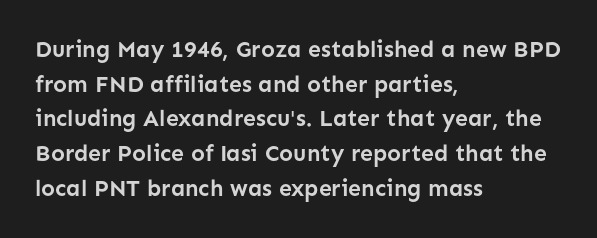
{"italic": "no", "bold": "yes", "underline": "no", "align": "left", "line_spacing": "normal", "line_spacing_ratio": 1.51, "letter_spacing": "normal", "letter_spacing_em": 0.0, "glyph_px": 23}
